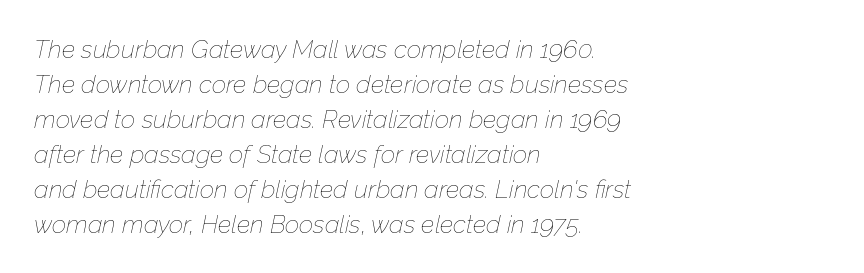
The letters sit at their default tracking, neither squeezed nor spread. The passage is arranged the way most books set body copy — flush left. Stems and bowls with no extra thickness — not bold. Vertical spacing — default.
